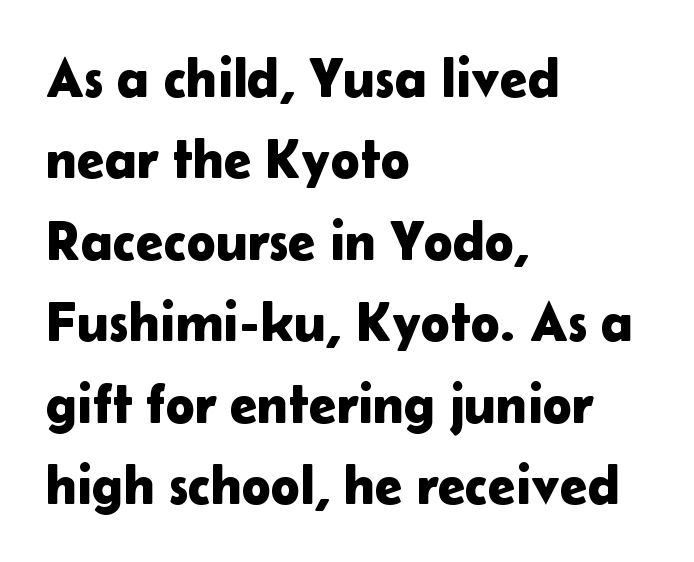
Q: Is the text italic (slanted)? A: No, it is upright.
Q: Is the typeface a serif or a sans-serif typeface? A: Sans-serif.
Q: Is the text underlined? A: No.
Q: How is the paragraph aligned? A: Left-aligned.
Q: Is the spacing between letters normal or unusually wide? A: Normal.
Q: Is the spacing between lines tight, normal or loose? A: Normal.
Q: Width (condensed, normal, or wide)? A: Normal.
Q: Stroke contrast? A: Low.
Q: x-height? A: Medium.
Q: Monospaced? A: No.
